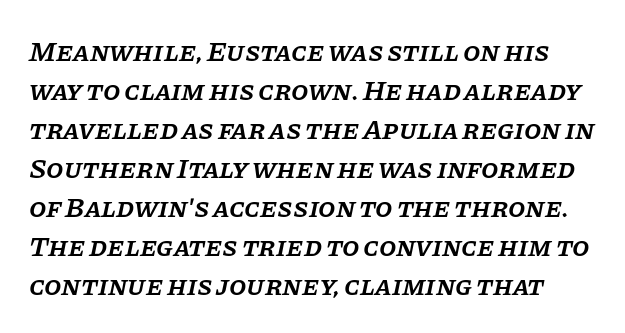
Caption: semibold face, moderately heavy strokes. Each letter keeps its own natural width here, so spacing adapts to shape. Standard letterfit; no display-style spreading of the glyphs. Is this a sans? No — the strokes have serifs.
